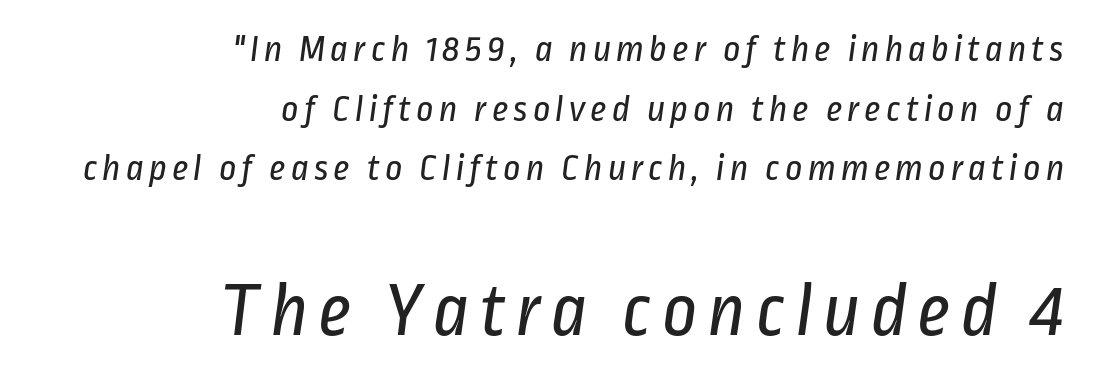
{"serif": "no", "bold": "no", "weight": "regular", "width": "condensed", "stroke_contrast": "low", "x_height": "medium", "monospaced": "no", "underline": "no", "align": "right", "line_spacing": "normal", "line_spacing_ratio": 1.57, "larger_block": "second", "size_ratio": 2.03, "glyph_px": 77}
